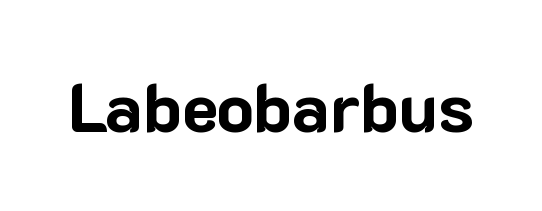
Q: Is the text bold? A: Yes.
Q: Is the text italic (slanted)? A: No, it is upright.
Q: Is the typeface a serif or a sans-serif typeface? A: Sans-serif.
Q: Is the text underlined? A: No.
Q: Is the spacing between letters normal or unusually wide? A: Normal.
Q: Width (condensed, normal, or wide)? A: Normal.
Q: Stroke contrast? A: Low.
Q: x-height? A: Medium.
Q: Monospaced? A: No.
